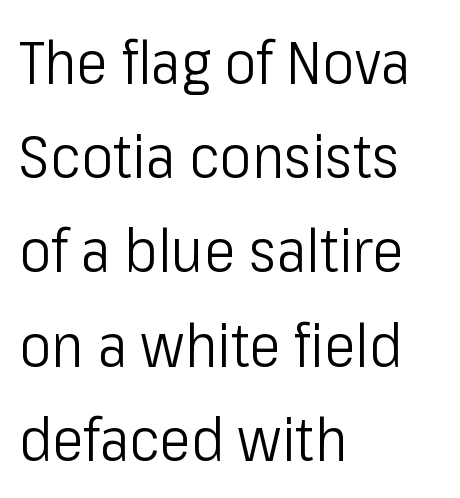
Q: Is the text bold? A: No.
Q: Is the text italic (slanted)? A: No, it is upright.
Q: Is the typeface a serif or a sans-serif typeface? A: Sans-serif.
Q: Is the text underlined? A: No.
Q: How is the paragraph aligned? A: Left-aligned.
Q: Is the spacing between letters normal or unusually wide? A: Normal.
Q: Is the spacing between lines tight, normal or loose? A: Normal.
Q: Width (condensed, normal, or wide)? A: Condensed.
Q: Stroke contrast? A: Low.
Q: x-height? A: Medium.
Q: Monospaced? A: No.
